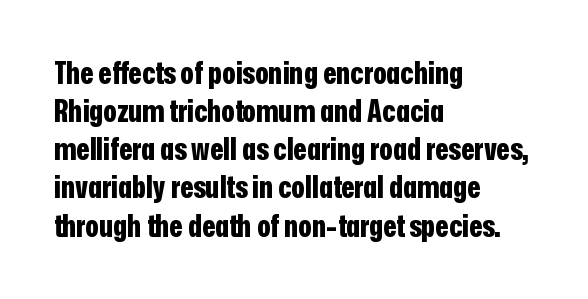
{"serif": "no", "italic": "no", "bold": "yes", "weight": "bold", "width": "condensed", "stroke_contrast": "low", "x_height": "medium", "monospaced": "no", "underline": "no", "align": "left", "line_spacing_ratio": 1.23, "letter_spacing": "normal", "letter_spacing_em": 0.0, "glyph_px": 31}
